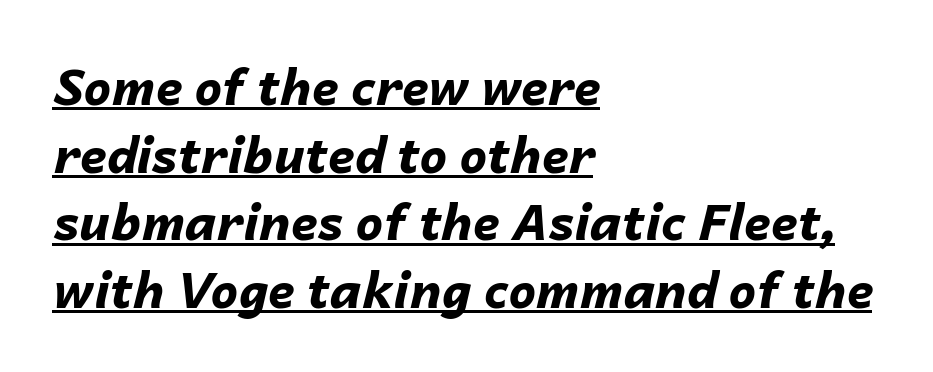
The image shows 49 px bold type, italic (leaning right); set left-aligned, normal line spacing (1.38x), normal letter spacing, underlined; low stroke contrast and a medium x-height.
